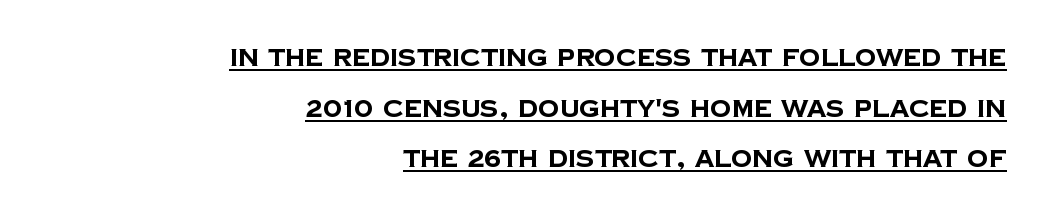
Q: Is the text bold? A: Yes.
Q: Is the text underlined? A: Yes.
Q: How is the paragraph aligned? A: Right-aligned.
Q: Is the spacing between letters normal or unusually wide? A: Normal.
Q: Is the spacing between lines tight, normal or loose? A: Loose.
